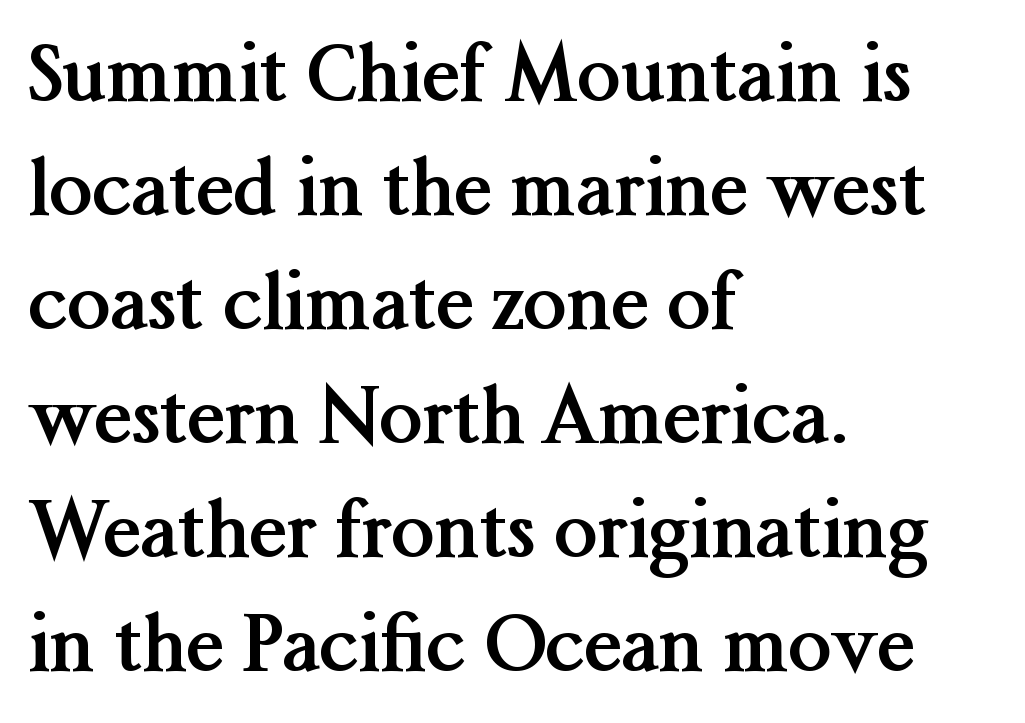
Q: Is the text bold? A: Yes.
Q: Is the text italic (slanted)? A: No, it is upright.
Q: Is the typeface a serif or a sans-serif typeface? A: Serif.
Q: Is the text underlined? A: No.
Q: How is the paragraph aligned? A: Left-aligned.
Q: Is the spacing between letters normal or unusually wide? A: Normal.
Q: Is the spacing between lines tight, normal or loose? A: Normal.
Q: Width (condensed, normal, or wide)? A: Normal.
Q: Stroke contrast? A: Medium.
Q: x-height? A: Medium.
Q: Monospaced? A: No.
